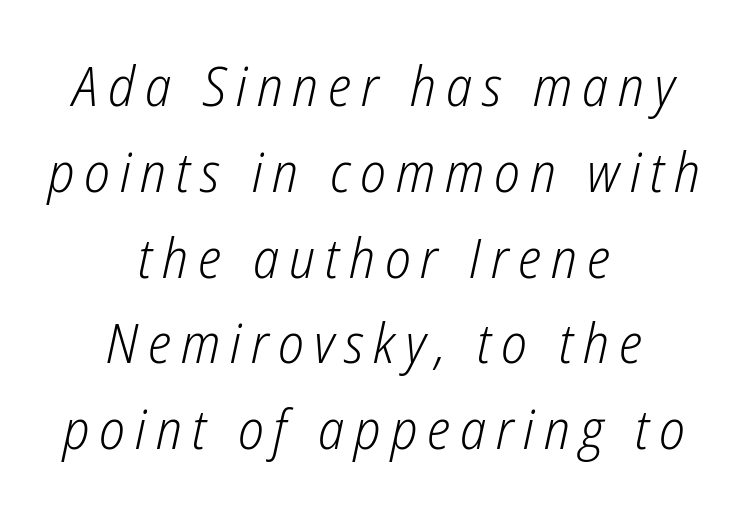
Rows of type keep a routine distance in the vertical direction. Characters are canted at an angle relative to the baseline's perpendicular. Bold? No — there's no thickening of the strokes. Do the characters align in a grid? No, the font is proportional.
